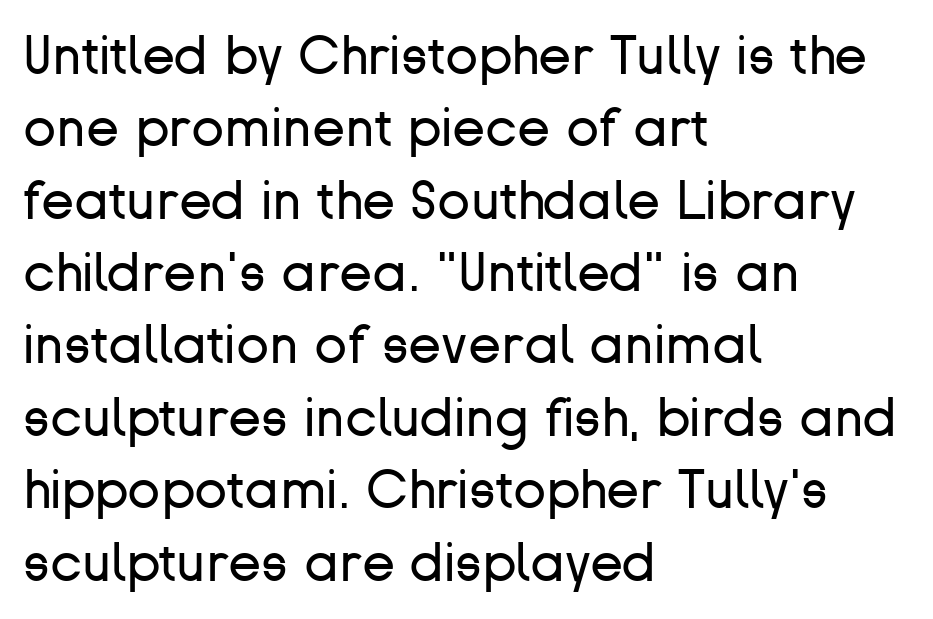
The image shows 54 px regular-weight sans-serif type, upright; set left-aligned, normal line spacing (1.34x), normal letter spacing, not underlined; low stroke contrast and a medium x-height.
